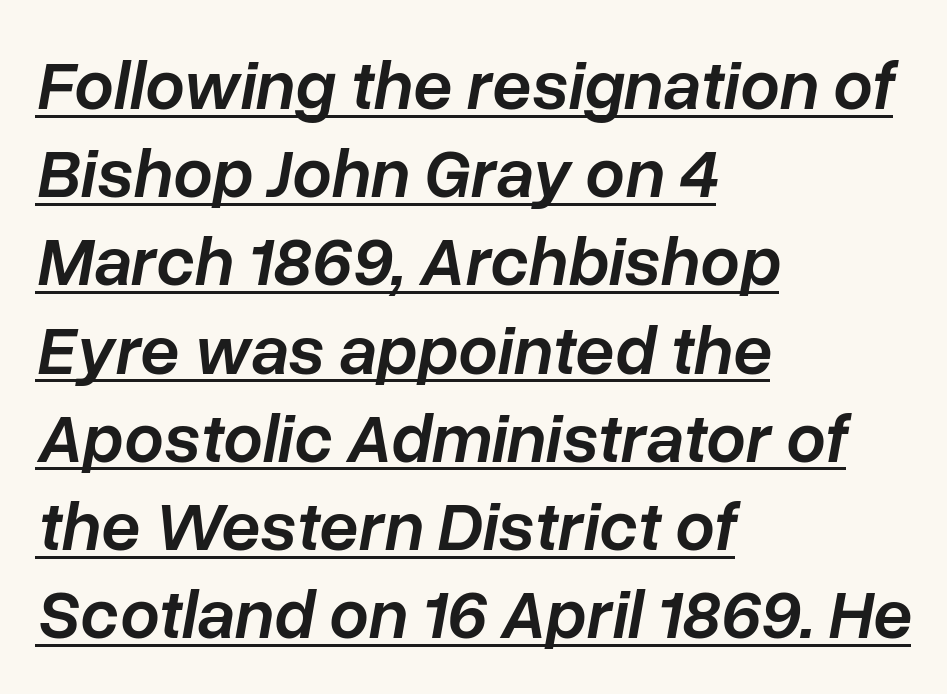
Q: Is the text bold? A: Semi-bold.
Q: Is the text italic (slanted)? A: Yes, it leans right by about 10 degrees.
Q: Is the text underlined? A: Yes.
Q: How is the paragraph aligned? A: Left-aligned.
Q: Is the spacing between letters normal or unusually wide? A: Normal.
Q: Is the spacing between lines tight, normal or loose? A: Normal.
Q: Width (condensed, normal, or wide)? A: Normal.
Q: Stroke contrast? A: Low.
Q: x-height? A: Medium.
Q: Monospaced? A: No.
